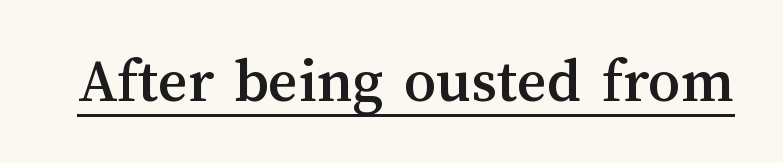
Q: Is the text italic (slanted)? A: No, it is upright.
Q: Is the text underlined? A: Yes.
Q: Is the spacing between letters normal or unusually wide? A: Normal.
Q: Width (condensed, normal, or wide)? A: Normal.
Q: Stroke contrast? A: Medium.
Q: x-height? A: Medium.
Q: Monospaced? A: No.
